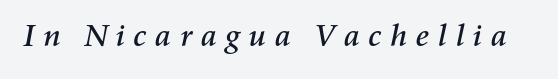
Descenders are the only things crossing below the line. Each word looks stretched out because of the extra space between its letters. The font's italic variant was chosen for this text. Is this a fixed-width face? No — the glyphs have proportional, varying widths.
